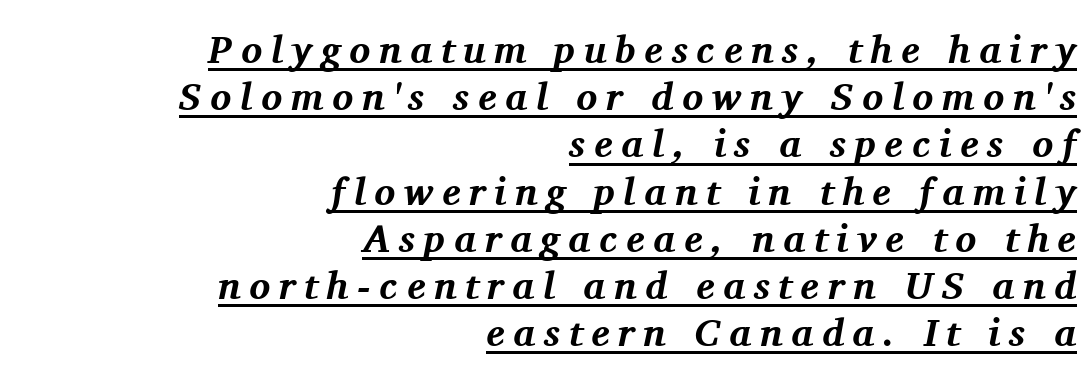
Q: Is the text bold? A: Yes.
Q: Is the text italic (slanted)? A: Yes, it leans right by about 11 degrees.
Q: Is the typeface a serif or a sans-serif typeface? A: Serif.
Q: Is the text underlined? A: Yes.
Q: How is the paragraph aligned? A: Right-aligned.
Q: Is the spacing between letters normal or unusually wide? A: Unusually wide.
Q: Width (condensed, normal, or wide)? A: Normal.
Q: Stroke contrast? A: Medium.
Q: x-height? A: Medium.
Q: Monospaced? A: No.
